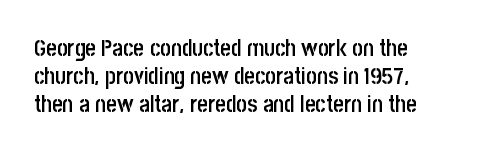
Q: Is the text bold? A: Semi-bold.
Q: Is the text italic (slanted)? A: No, it is upright.
Q: Is the text underlined? A: No.
Q: Is the spacing between letters normal or unusually wide? A: Normal.
